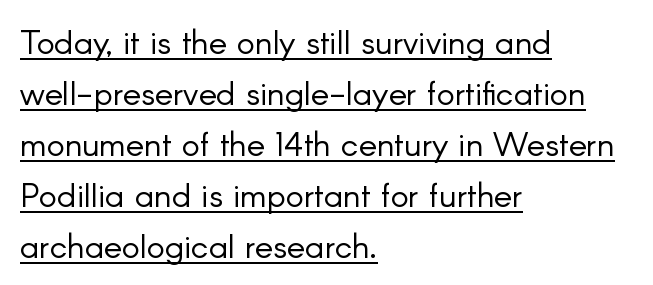
The image shows 34 px light sans-serif type, upright; set left-aligned, normal line spacing (1.5x), normal letter spacing, underlined; low stroke contrast and a small x-height.
